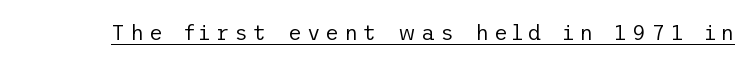
Q: Is the text bold? A: No.
Q: Is the text italic (slanted)? A: No, it is upright.
Q: Is the text underlined? A: Yes.
Q: Is the spacing between letters normal or unusually wide? A: Unusually wide.
